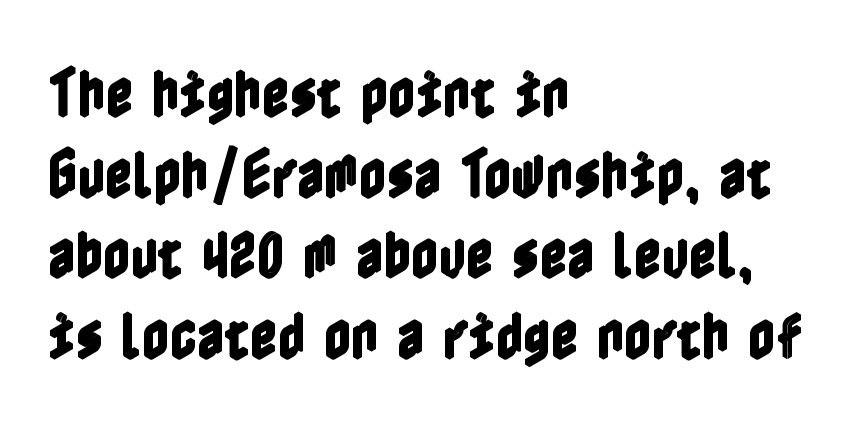
Tracking value appears to be zero — textbook default spacing. Leading: standard. Do the letters lean? They stand straight. The lines are quadded left. Type without underlining.
